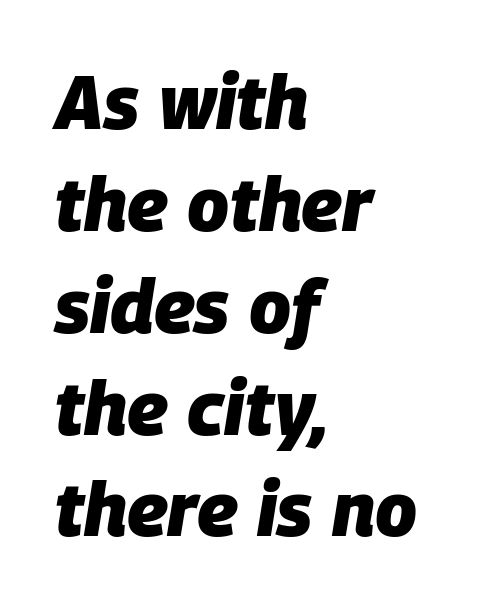
{"italic": "yes", "lean": "right", "slant_degrees": 9, "bold": "yes", "weight": "heavy", "width": "normal", "stroke_contrast": "low", "x_height": "large", "monospaced": "no", "underline": "no", "align": "left", "line_spacing": "normal", "line_spacing_ratio": 1.34, "letter_spacing": "normal", "letter_spacing_em": 0.0, "glyph_px": 76}
